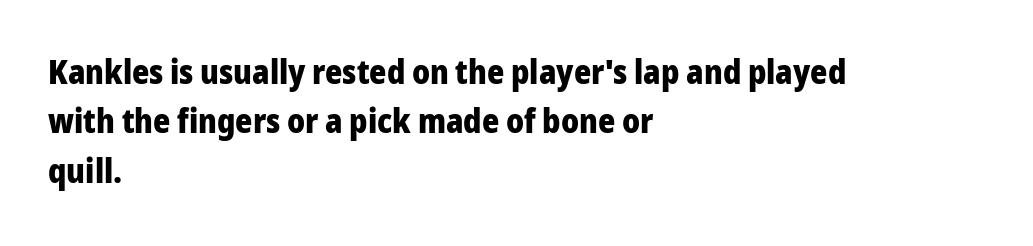
The image shows 33 px heavy sans-serif type, upright; set left-aligned, normal line spacing (1.5x), normal letter spacing, not underlined; low stroke contrast and a medium x-height.
